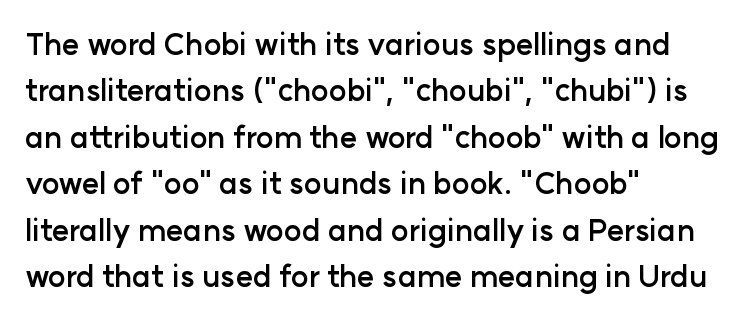
The image shows 30 px semibold sans-serif type, upright; set left-aligned, normal line spacing (1.55x), normal letter spacing, not underlined; low stroke contrast and a medium x-height.
